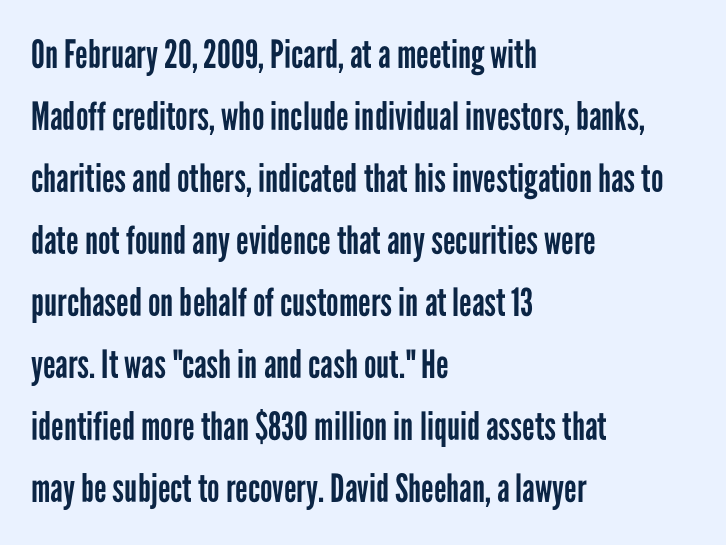
The image shows 39 px regular-weight, condensed sans-serif type, upright; set left-aligned, normal line spacing (1.59x), normal letter spacing, not underlined; low stroke contrast and a medium x-height.
